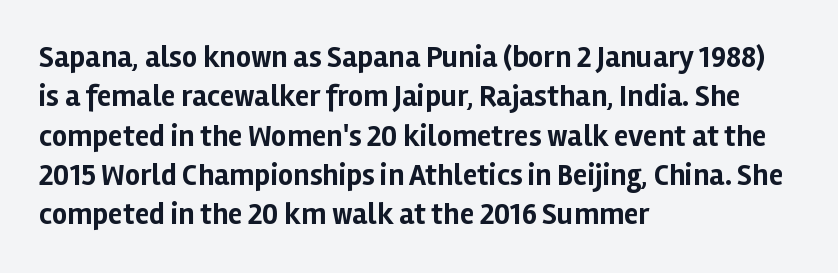
You can tell it's not italic because the verticals are truly vertical. Is this a fixed-width face? No — the glyphs have proportional, varying widths. The space between consecutive lines is moderate. Decoration check: the copy has no underline.
